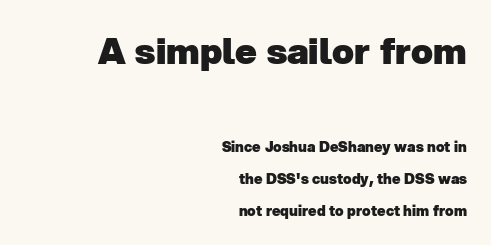
Q: Is the text bold? A: Yes.
Q: Is the typeface a serif or a sans-serif typeface? A: Sans-serif.
Q: Is the text underlined? A: No.
Q: How is the paragraph aligned? A: Right-aligned.
Q: Is the spacing between letters normal or unusually wide? A: Normal.
Q: Is the spacing between lines tight, normal or loose? A: Loose.
Q: Which block of text is set in a larger size, the first (top) or the second (bottom)? A: The first (top) one.
Q: Width (condensed, normal, or wide)? A: Normal.
Q: Stroke contrast? A: Low.
Q: x-height? A: Medium.
Q: Monospaced? A: No.
